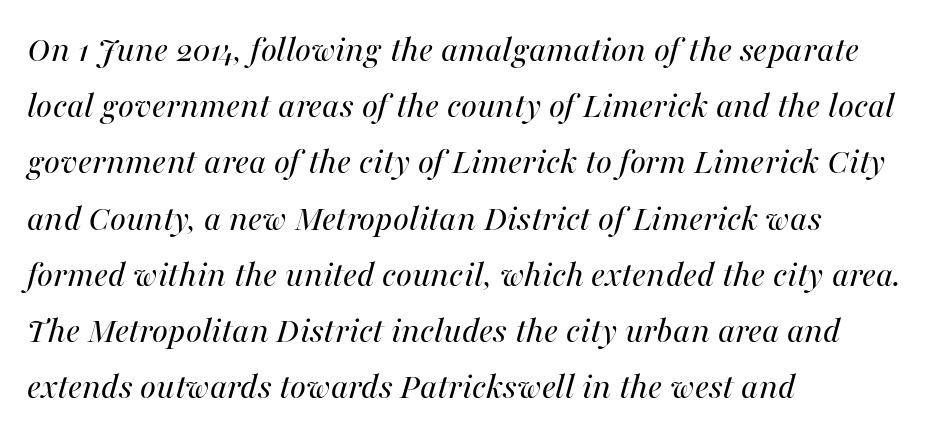
{"italic": "yes", "lean": "right", "slant_degrees": 16, "bold": "no", "weight": "regular", "width": "normal", "stroke_contrast": "medium", "x_height": "medium", "monospaced": "no", "underline": "no", "align": "left", "line_spacing": "normal", "line_spacing_ratio": 1.48, "letter_spacing": "normal", "letter_spacing_em": 0.0, "glyph_px": 38}
